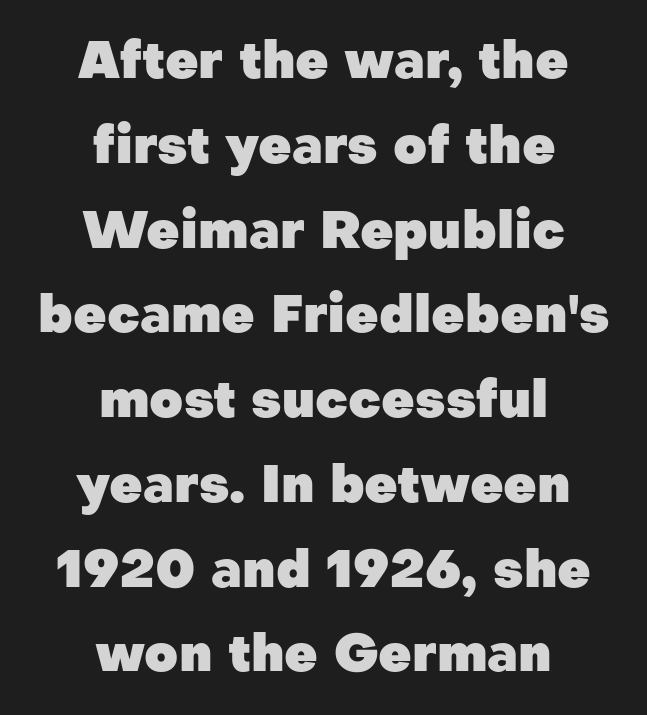
Q: Is the text bold? A: Yes.
Q: Is the text italic (slanted)? A: No, it is upright.
Q: Is the typeface a serif or a sans-serif typeface? A: Sans-serif.
Q: Is the text underlined? A: No.
Q: How is the paragraph aligned? A: Centered.
Q: Is the spacing between letters normal or unusually wide? A: Normal.
Q: Is the spacing between lines tight, normal or loose? A: Normal.
Q: Width (condensed, normal, or wide)? A: Normal.
Q: Stroke contrast? A: Low.
Q: x-height? A: Medium.
Q: Monospaced? A: No.
